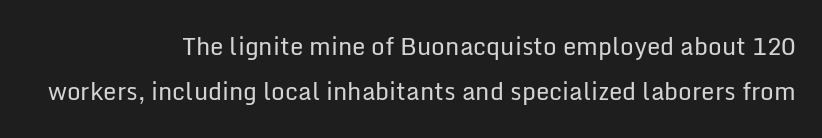
The image shows 24 px text type, upright; set right-aligned, line spacing 1.89x, normal letter spacing, not underlined.
